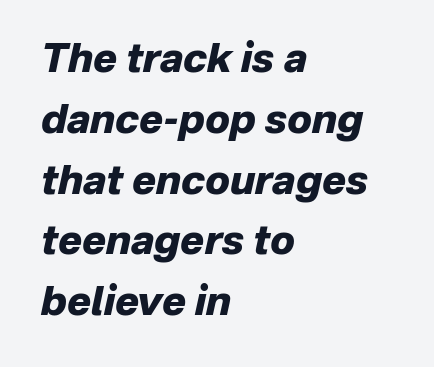
Q: Is the text bold? A: Yes.
Q: Is the text italic (slanted)? A: Yes, it leans right by about 12 degrees.
Q: Is the text underlined? A: No.
Q: How is the paragraph aligned? A: Left-aligned.
Q: Is the spacing between letters normal or unusually wide? A: Normal.
Q: Is the spacing between lines tight, normal or loose? A: Normal.
Q: Width (condensed, normal, or wide)? A: Normal.
Q: Stroke contrast? A: Low.
Q: x-height? A: Medium.
Q: Monospaced? A: No.
